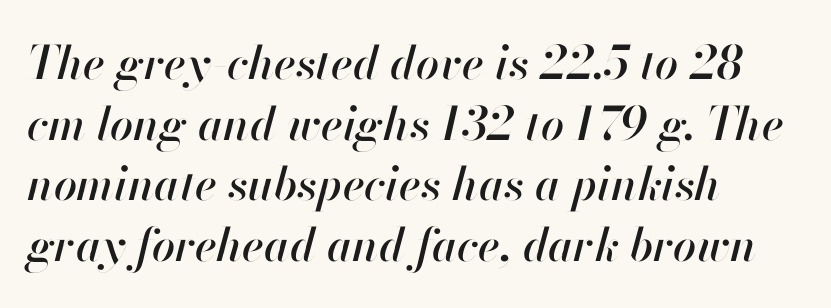
Notice how descenders clear the ascenders below comfortably — that's standard leading. Nothing unusual about the tracking: characters are spaced as the font intends. Italic: yes, the glyphs are oblique. The compositor pushed each line to the left boundary.
